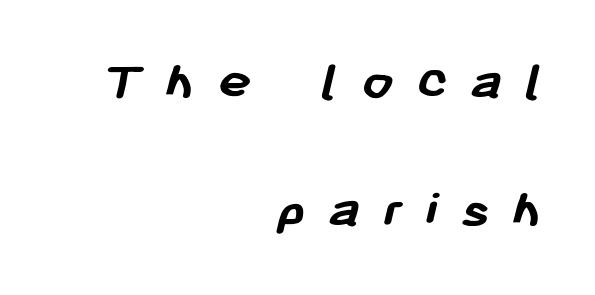
Q: Is the text bold? A: Yes.
Q: Is the typeface a serif or a sans-serif typeface? A: Sans-serif.
Q: Is the text underlined? A: No.
Q: How is the paragraph aligned? A: Right-aligned.
Q: Is the spacing between letters normal or unusually wide? A: Unusually wide.
Q: Is the spacing between lines tight, normal or loose? A: Loose.
Q: Width (condensed, normal, or wide)? A: Normal.
Q: Stroke contrast? A: Low.
Q: x-height? A: Medium.
Q: Monospaced? A: No.
